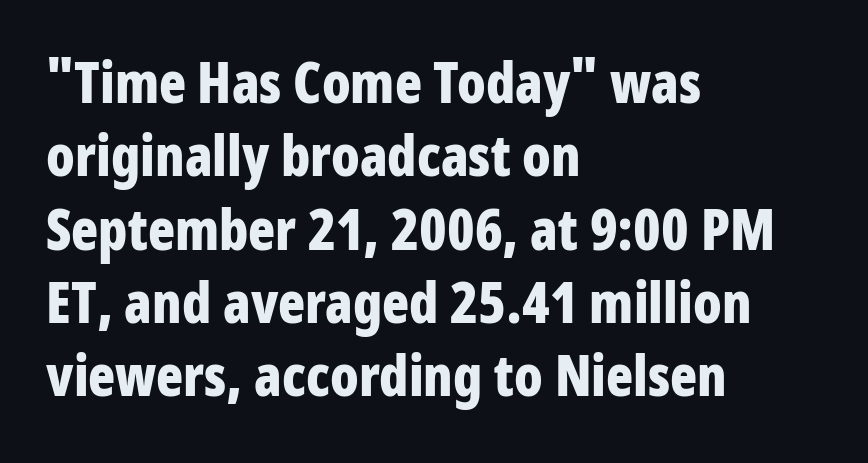
{"serif": "no", "italic": "no", "bold": "yes", "weight": "bold", "width": "condensed", "stroke_contrast": "low", "x_height": "large", "monospaced": "no", "underline": "no", "align": "left", "line_spacing": "normal", "line_spacing_ratio": 1.31, "letter_spacing": "normal", "letter_spacing_em": 0.0, "glyph_px": 56}
